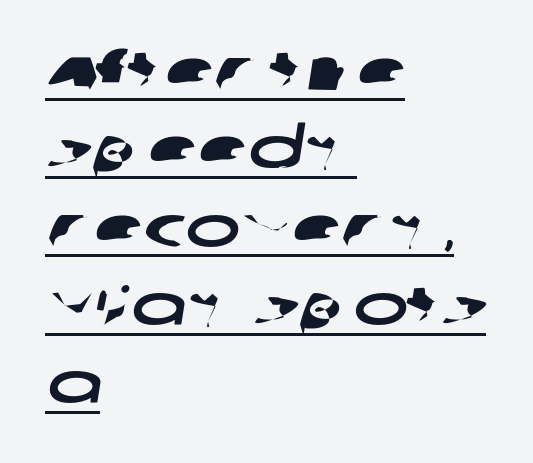
Q: Is the typeface a serif or a sans-serif typeface? A: Sans-serif.
Q: Is the text underlined? A: Yes.
Q: How is the paragraph aligned? A: Left-aligned.
Q: Is the spacing between letters normal or unusually wide? A: Normal.
Q: Is the spacing between lines tight, normal or loose? A: Normal.
Q: Width (condensed, normal, or wide)? A: Wide.
Q: Stroke contrast? A: Low.
Q: x-height? A: Large.
Q: Monospaced? A: No.
